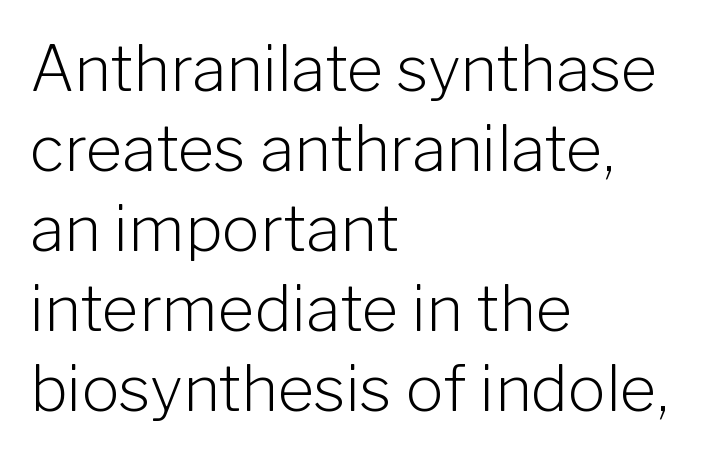
Q: Is the text bold? A: No.
Q: Is the text italic (slanted)? A: No, it is upright.
Q: Is the typeface a serif or a sans-serif typeface? A: Sans-serif.
Q: Is the text underlined? A: No.
Q: How is the paragraph aligned? A: Left-aligned.
Q: Is the spacing between letters normal or unusually wide? A: Normal.
Q: Is the spacing between lines tight, normal or loose? A: Normal.
Q: Width (condensed, normal, or wide)? A: Normal.
Q: Stroke contrast? A: Low.
Q: x-height? A: Medium.
Q: Monospaced? A: No.
